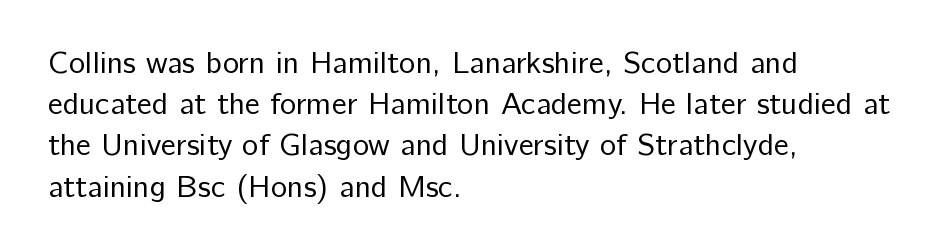
Q: Is the text bold? A: No.
Q: Is the text italic (slanted)? A: No, it is upright.
Q: Is the typeface a serif or a sans-serif typeface? A: Sans-serif.
Q: Is the text underlined? A: No.
Q: How is the paragraph aligned? A: Left-aligned.
Q: Is the spacing between letters normal or unusually wide? A: Normal.
Q: Is the spacing between lines tight, normal or loose? A: Normal.
Q: Width (condensed, normal, or wide)? A: Normal.
Q: Stroke contrast? A: Low.
Q: x-height? A: Medium.
Q: Monospaced? A: No.
